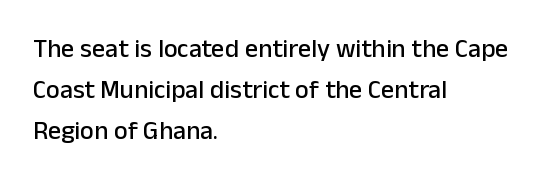
The image shows 26 px text type, upright; set left-aligned, normal line spacing (1.58x), normal letter spacing, not underlined.
